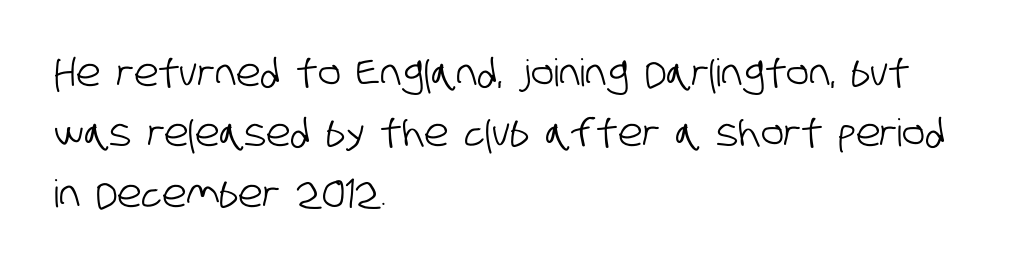
{"serif": "no", "width": "condensed", "stroke_contrast": "low", "x_height": "large", "monospaced": "no", "underline": "no", "align": "left", "line_spacing": "normal", "line_spacing_ratio": 1.59, "letter_spacing": "normal", "letter_spacing_em": 0.0, "glyph_px": 38}
